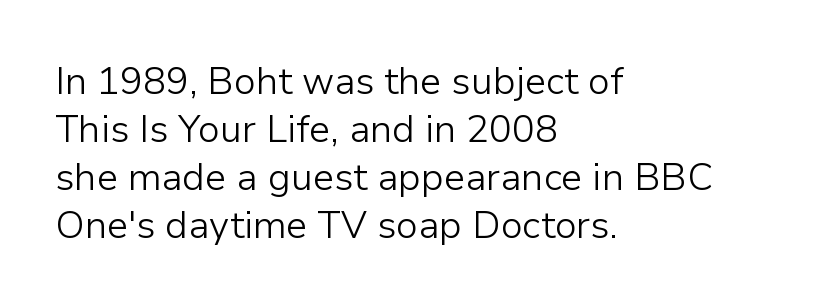
Ordinary non-slanted type is in use. In CSS terms this would be text-align: left. The passage shown is typeset with a sans-serif family. Type without underlining. The letters advance in unequal steps, a hallmark of proportional type.
